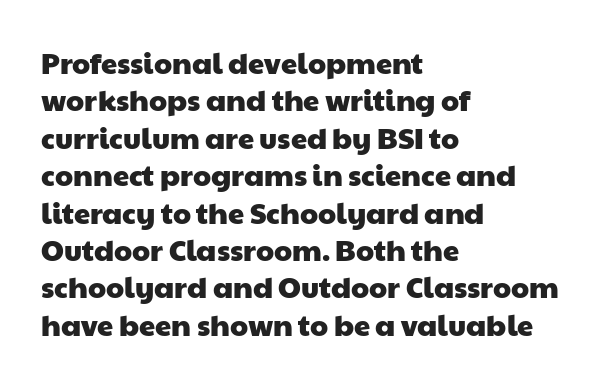
The image shows 29 px wide sans-serif type; set left-aligned, normal line spacing (1.29x), normal letter spacing, not underlined; low stroke contrast and a medium x-height.
